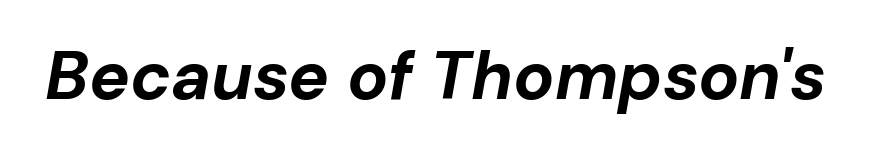
{"italic": "yes", "lean": "right", "slant_degrees": 10, "bold": "yes", "weight": "bold", "width": "normal", "stroke_contrast": "low", "x_height": "medium", "monospaced": "no", "underline": "no", "letter_spacing": "normal", "letter_spacing_em": 0.0, "glyph_px": 68}
